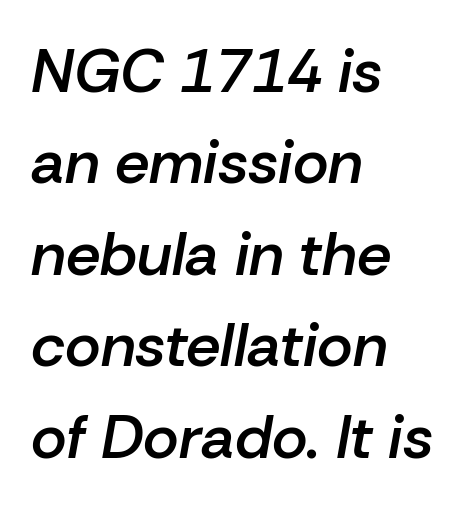
Q: Is the text bold? A: Semi-bold.
Q: Is the text italic (slanted)? A: Yes, it leans right by about 10 degrees.
Q: Is the text underlined? A: No.
Q: How is the paragraph aligned? A: Left-aligned.
Q: Is the spacing between letters normal or unusually wide? A: Normal.
Q: Is the spacing between lines tight, normal or loose? A: Normal.
Q: Width (condensed, normal, or wide)? A: Normal.
Q: Stroke contrast? A: Low.
Q: x-height? A: Medium.
Q: Monospaced? A: No.
